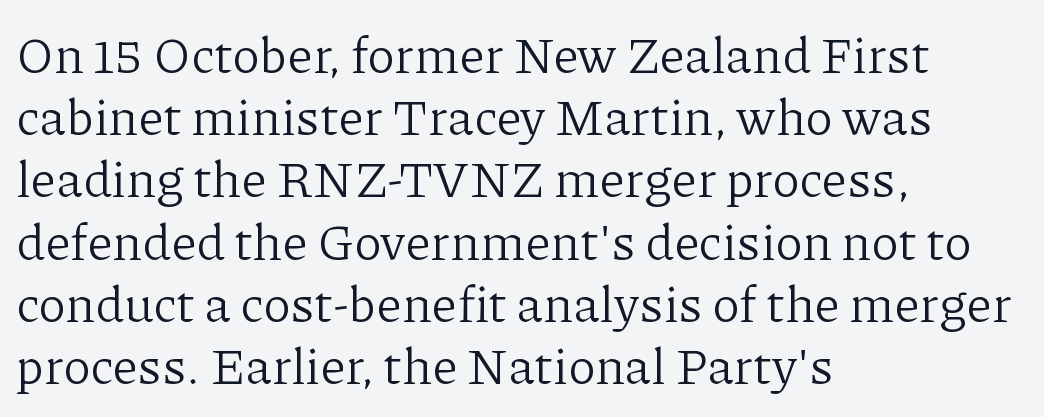
The image shows 51 px light serif type, upright; set left-aligned, line spacing 1.22x, normal letter spacing, not underlined; low stroke contrast and a medium x-height.
